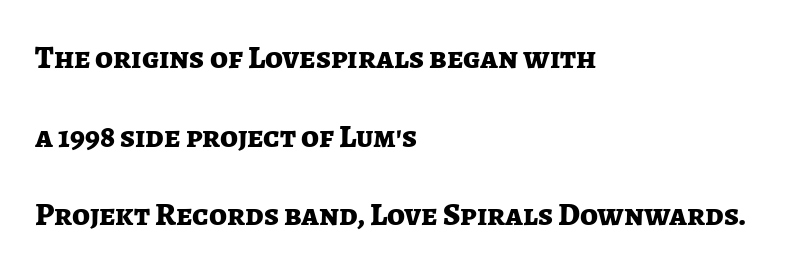
The image shows 32 px bold sans-serif type, upright; set left-aligned, loose line spacing (2.46x), normal letter spacing, not underlined; low stroke contrast and a medium x-height.
